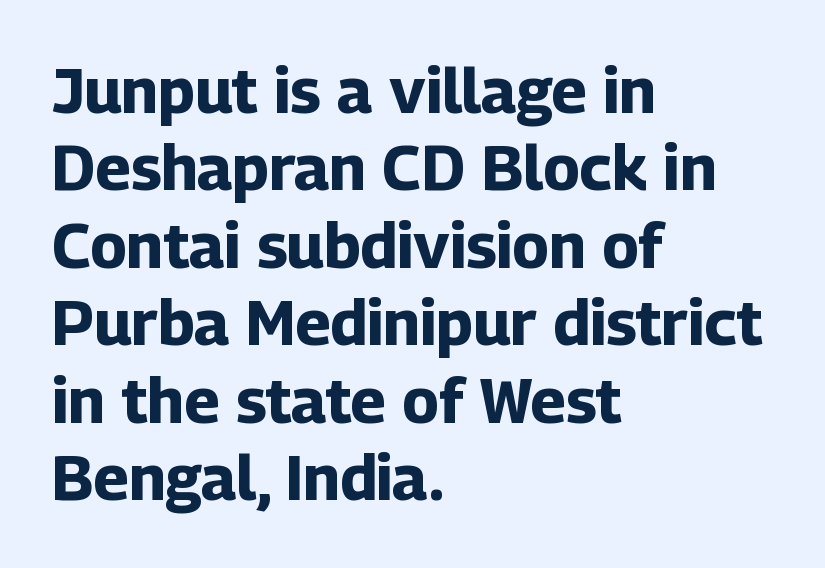
Serif or sans? Sans — the stroke terminals are bare. Heavy-handed strokes throughout: this text is bold. Horizontal alignment here is leftward, the default for most running prose. Here the glyphs are tracked normally, forming tight word shapes. The passage shown is not underscored anywhere.
